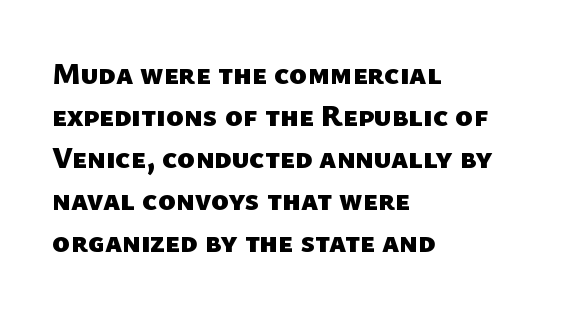
{"serif": "no", "bold": "yes", "weight": "heavy", "width": "normal", "stroke_contrast": "low", "x_height": "medium", "monospaced": "no", "underline": "no", "align": "left", "line_spacing": "normal", "line_spacing_ratio": 1.4, "letter_spacing": "normal", "letter_spacing_em": 0.0, "glyph_px": 30}
